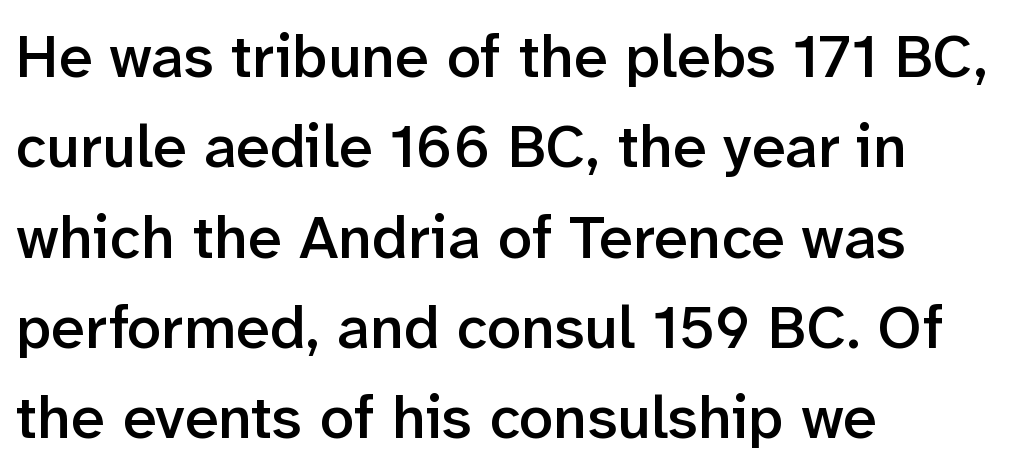
Q: Is the text bold? A: Semi-bold.
Q: Is the text italic (slanted)? A: No, it is upright.
Q: Is the typeface a serif or a sans-serif typeface? A: Sans-serif.
Q: Is the text underlined? A: No.
Q: How is the paragraph aligned? A: Left-aligned.
Q: Is the spacing between letters normal or unusually wide? A: Normal.
Q: Is the spacing between lines tight, normal or loose? A: Normal.
Q: Width (condensed, normal, or wide)? A: Normal.
Q: Stroke contrast? A: Low.
Q: x-height? A: Medium.
Q: Monospaced? A: No.
